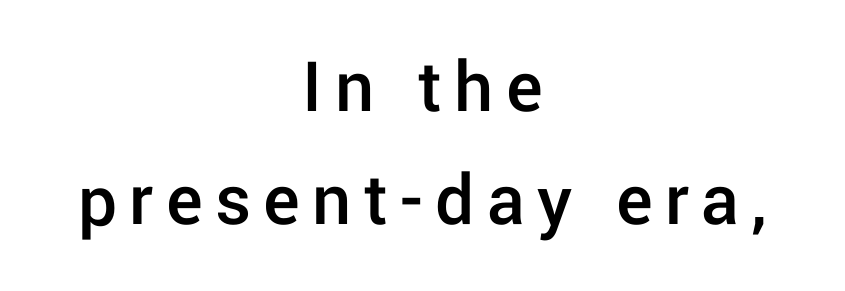
Q: Is the text bold? A: Semi-bold.
Q: Is the text italic (slanted)? A: No, it is upright.
Q: Is the typeface a serif or a sans-serif typeface? A: Sans-serif.
Q: Is the text underlined? A: No.
Q: How is the paragraph aligned? A: Centered.
Q: Is the spacing between lines tight, normal or loose? A: Normal.
Q: Width (condensed, normal, or wide)? A: Normal.
Q: Stroke contrast? A: Low.
Q: x-height? A: Medium.
Q: Monospaced? A: No.
